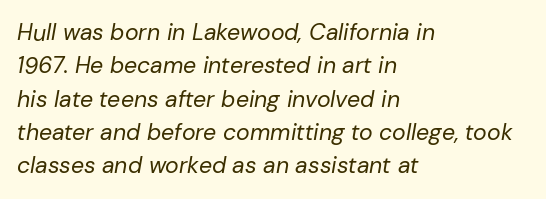
{"italic": "yes", "lean": "right", "slant_degrees": 10, "bold": "no", "underline": "no", "align": "left", "line_spacing": "normal", "line_spacing_ratio": 1.45, "letter_spacing": "normal", "letter_spacing_em": 0.0, "glyph_px": 23}
